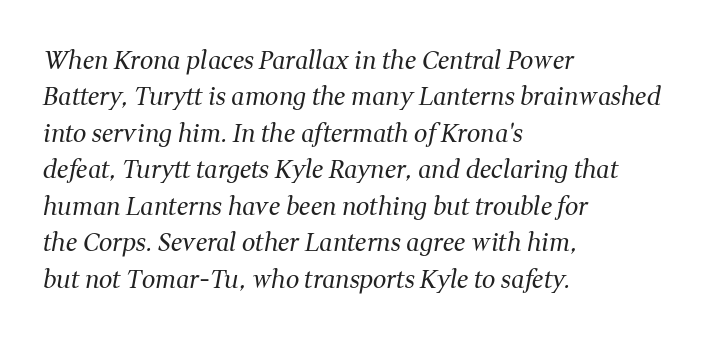
{"italic": "yes", "lean": "right", "slant_degrees": 11, "bold": "no", "underline": "no", "align": "left", "line_spacing": "normal", "line_spacing_ratio": 1.52, "letter_spacing": "normal", "letter_spacing_em": 0.0, "glyph_px": 24}
